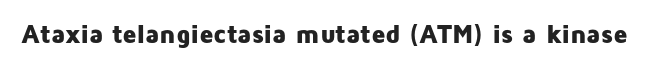
Q: Is the text bold? A: Yes.
Q: Is the text italic (slanted)? A: No, it is upright.
Q: Is the text underlined? A: No.
Q: Is the spacing between letters normal or unusually wide? A: Normal.
